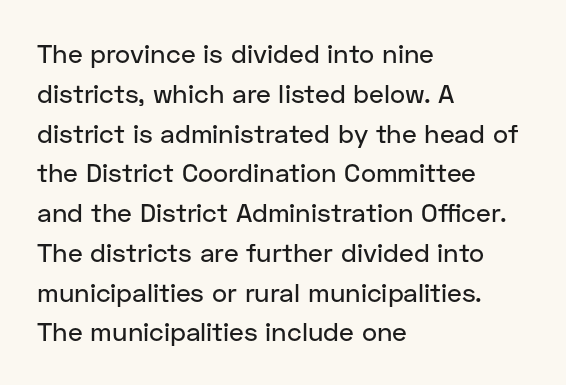
How would I describe the line gaps? Plain and ordinary. Does extra space separate the letters? No, they use regular spacing. These lines stack with their left ends in a neat column. Underlining? Definitely not there. Quick note: not italic, upright.
